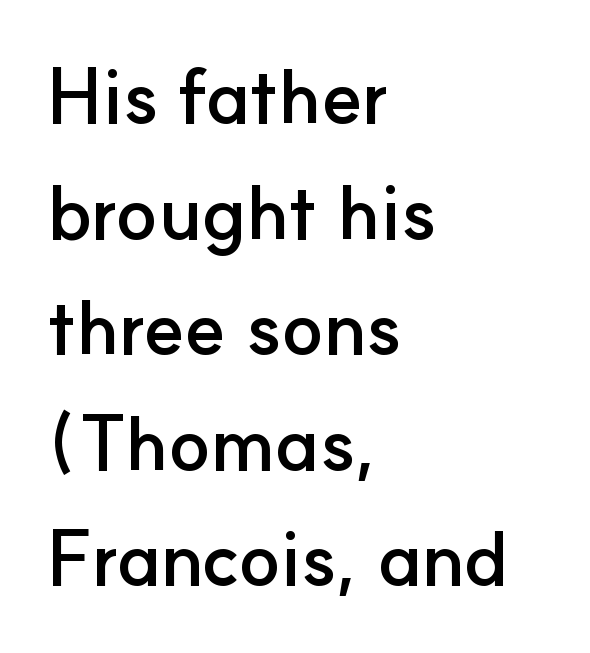
{"serif": "no", "italic": "no", "bold": "yes", "weight": "semibold", "width": "normal", "stroke_contrast": "low", "x_height": "small", "monospaced": "no", "underline": "no", "align": "left", "line_spacing": "normal", "line_spacing_ratio": 1.52, "letter_spacing": "normal", "letter_spacing_em": 0.0, "glyph_px": 76}
